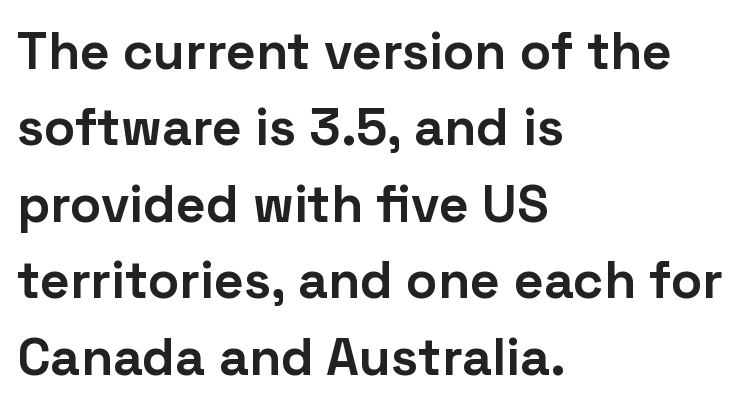
Q: Is the text bold? A: Yes.
Q: Is the text italic (slanted)? A: No, it is upright.
Q: Is the typeface a serif or a sans-serif typeface? A: Sans-serif.
Q: Is the text underlined? A: No.
Q: How is the paragraph aligned? A: Left-aligned.
Q: Is the spacing between letters normal or unusually wide? A: Normal.
Q: Is the spacing between lines tight, normal or loose? A: Normal.
Q: Width (condensed, normal, or wide)? A: Normal.
Q: Stroke contrast? A: Low.
Q: x-height? A: Medium.
Q: Monospaced? A: No.
